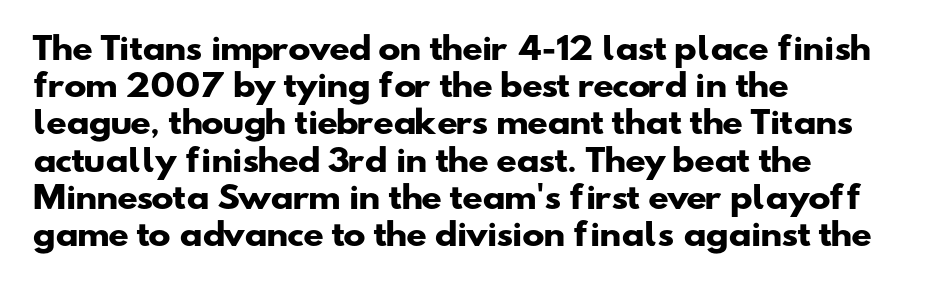
The image shows 30 px heavy, wide sans-serif type; set left-aligned, line spacing 1.24x, normal letter spacing, not underlined; low stroke contrast and a small x-height.
